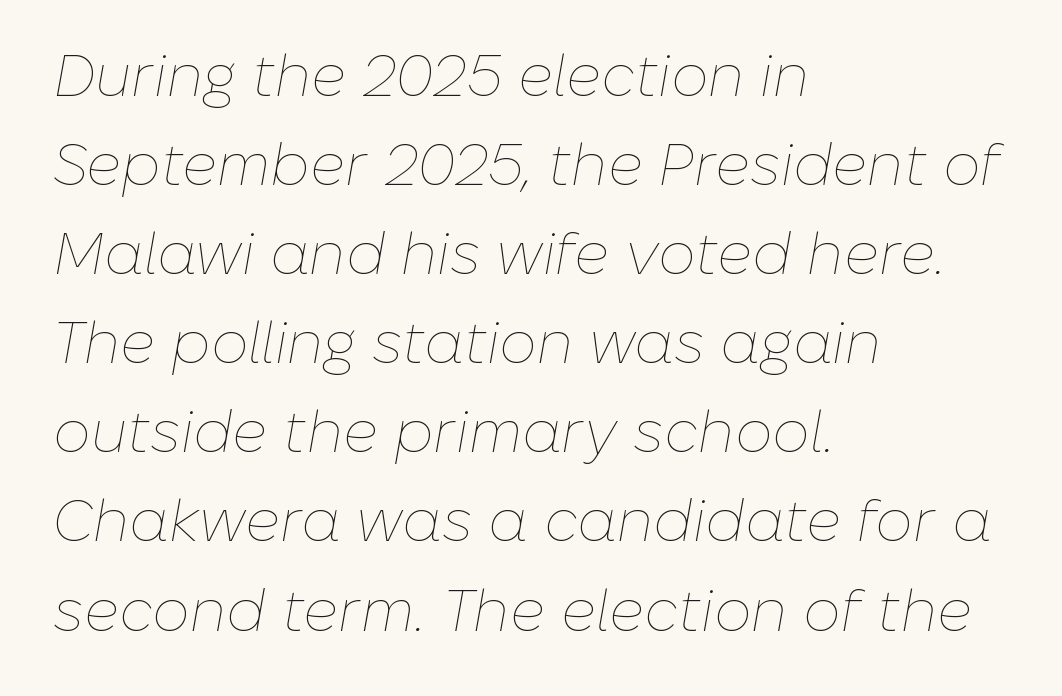
Slant detected: the letters are inclined. A typesetter would call this leading conventional body-copy spacing. Quick note: underline off. Looks like regular typesetting: each glyph gets only the width it needs. The typeface has the unassuming heft of standard copy or less.
